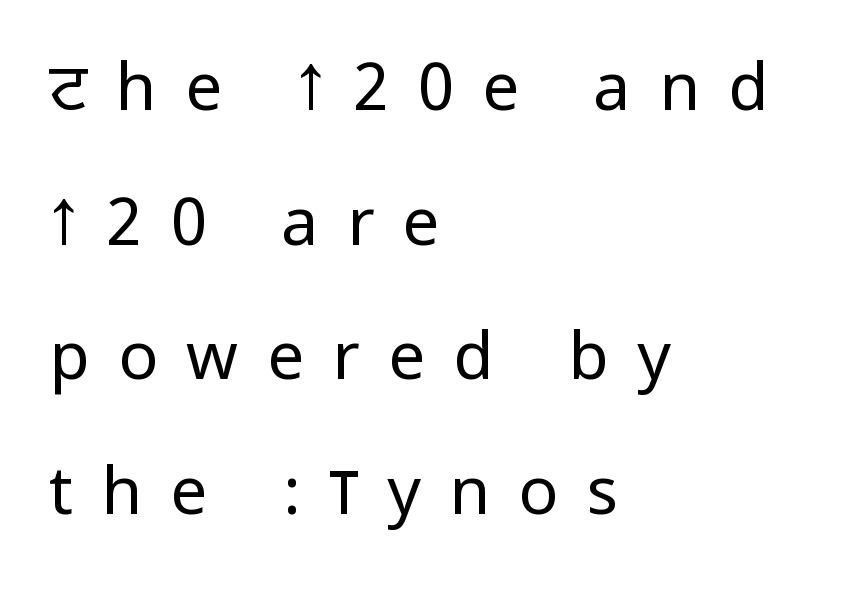
The typesetter chose a ragged-right arrangement here. The space beneath each line is pristine and unruled. This is the regular roman posture of the typeface. You could only call the tracking loose — the letters float apart.
